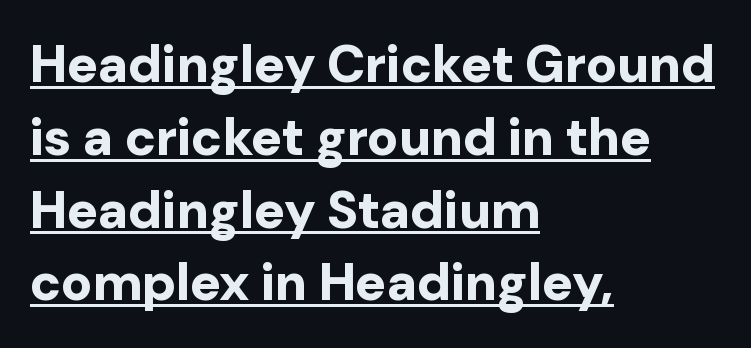
The image shows 52 px bold sans-serif type, upright; set left-aligned, normal line spacing (1.4x), normal letter spacing, underlined; low stroke contrast and a medium x-height.
